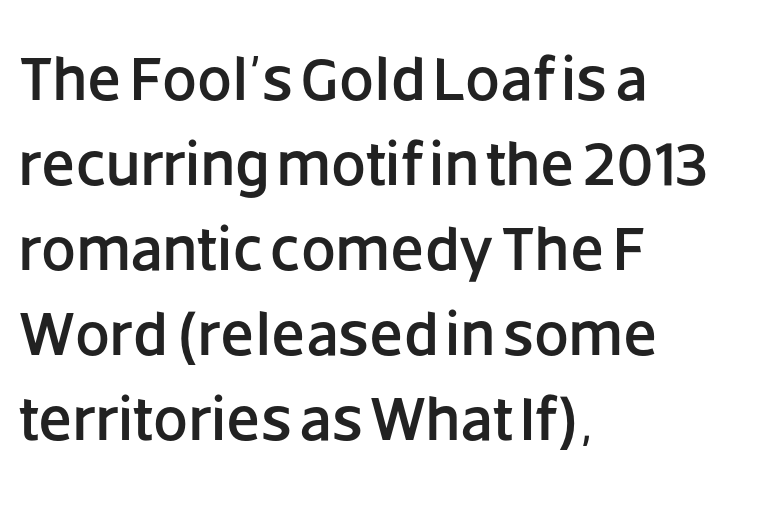
Q: Is the text italic (slanted)? A: No, it is upright.
Q: Is the typeface a serif or a sans-serif typeface? A: Sans-serif.
Q: Is the text underlined? A: No.
Q: How is the paragraph aligned? A: Left-aligned.
Q: Is the spacing between letters normal or unusually wide? A: Normal.
Q: Is the spacing between lines tight, normal or loose? A: Normal.
Q: Width (condensed, normal, or wide)? A: Normal.
Q: Stroke contrast? A: Low.
Q: x-height? A: Large.
Q: Monospaced? A: No.
